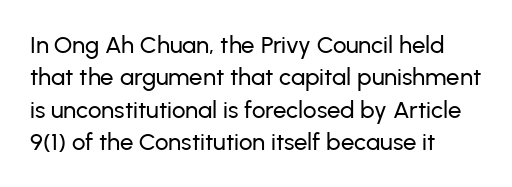
{"italic": "no", "underline": "no", "align": "left", "line_spacing": "normal", "line_spacing_ratio": 1.35, "letter_spacing": "normal", "letter_spacing_em": 0.0, "glyph_px": 24}
